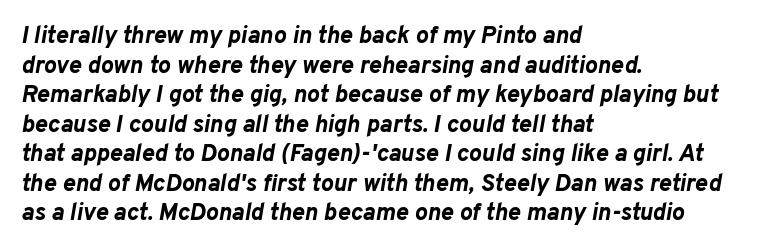
Layout note: lines flush left. The strip under each line holds only bare page. Weight: bold. Tracking value appears to be zero — textbook default spacing. When letters slant like this, we call the style italic.
